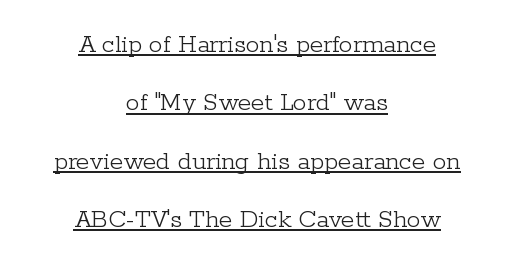
No italicization has been applied; the sample stays upright. The tracking reads as untouched default to a designer's eye. The passage shown is underscored from start to finish. Regarding leading, the lines here are spaced well apart.
